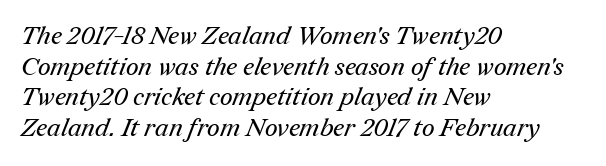
Standard letterfit; no display-style spreading of the glyphs. Visually the block forms a straight wall on the left and a jagged coastline on the right. Plain, unruled lines of type. Weight: not bold — regular or lighter.
